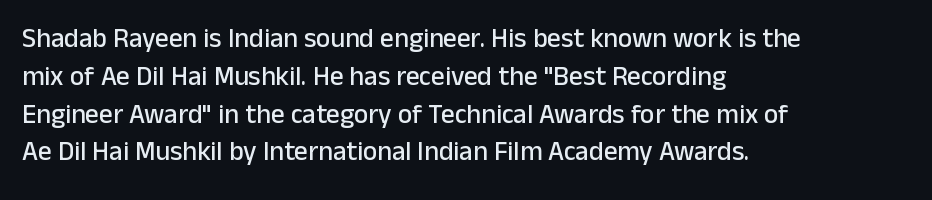
{"italic": "no", "underline": "no", "align": "left", "line_spacing": "normal", "line_spacing_ratio": 1.4, "letter_spacing": "normal", "letter_spacing_em": 0.0, "glyph_px": 27}
